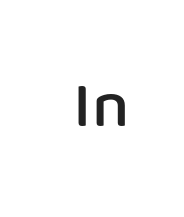
The passage shown is typeset with a sans-serif family. Underline: absent. Quick note: not italic, upright. Proportional: the letters do not fall into vertical columns.
